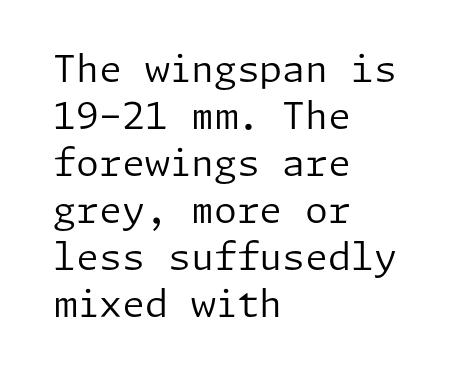
Q: Is the text bold? A: No.
Q: Is the text italic (slanted)? A: No, it is upright.
Q: Is the typeface a serif or a sans-serif typeface? A: Sans-serif.
Q: Is the text underlined? A: No.
Q: How is the paragraph aligned? A: Left-aligned.
Q: Is the spacing between letters normal or unusually wide? A: Normal.
Q: Is the spacing between lines tight, normal or loose? A: Normal.
Q: Width (condensed, normal, or wide)? A: Normal.
Q: Stroke contrast? A: Low.
Q: x-height? A: Medium.
